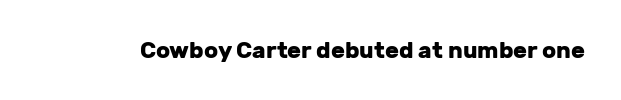
{"italic": "no", "bold": "yes", "underline": "no", "letter_spacing": "normal", "letter_spacing_em": 0.0, "glyph_px": 23}
